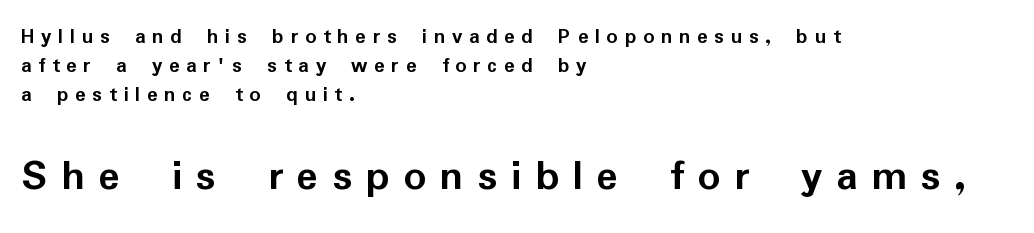
Q: Is the text bold? A: Yes.
Q: Is the text italic (slanted)? A: No, it is upright.
Q: Is the typeface a serif or a sans-serif typeface? A: Sans-serif.
Q: Is the text underlined? A: No.
Q: How is the paragraph aligned? A: Left-aligned.
Q: Is the spacing between letters normal or unusually wide? A: Unusually wide.
Q: Is the spacing between lines tight, normal or loose? A: Normal.
Q: Which block of text is set in a larger size, the first (top) or the second (bottom)? A: The second (bottom) one.
Q: Width (condensed, normal, or wide)? A: Normal.
Q: Stroke contrast? A: Low.
Q: x-height? A: Medium.
Q: Monospaced? A: No.
